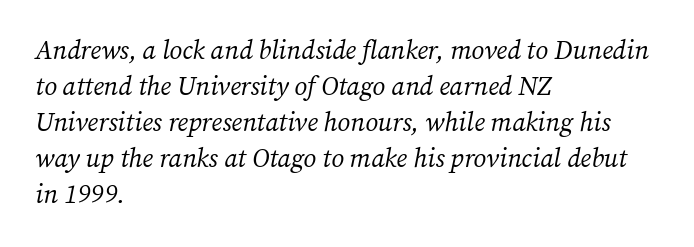
{"italic": "yes", "lean": "right", "slant_degrees": 12, "bold": "no", "underline": "no", "align": "left", "line_spacing": "normal", "line_spacing_ratio": 1.38, "letter_spacing": "normal", "letter_spacing_em": 0.0, "glyph_px": 26}
